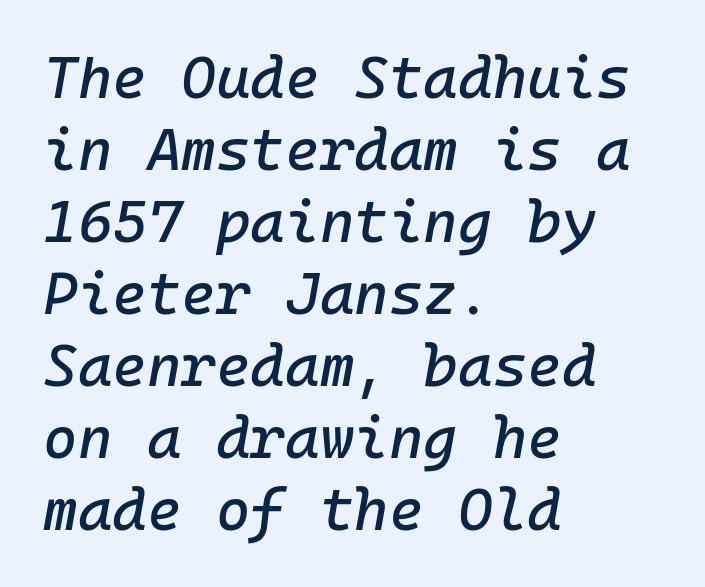
Q: Is the text italic (slanted)? A: Yes, it leans right by about 10 degrees.
Q: Is the text underlined? A: No.
Q: How is the paragraph aligned? A: Left-aligned.
Q: Is the spacing between letters normal or unusually wide? A: Normal.
Q: Width (condensed, normal, or wide)? A: Normal.
Q: Stroke contrast? A: Low.
Q: x-height? A: Medium.
